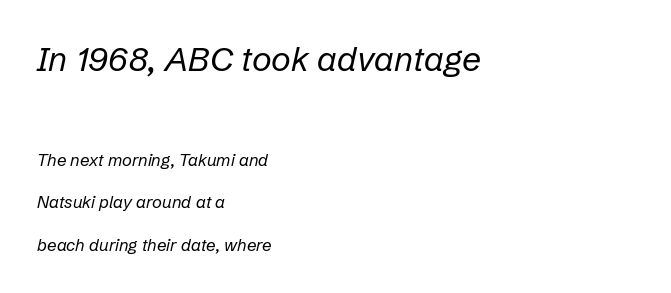
{"italic": "yes", "lean": "right", "slant_degrees": 12, "bold": "no", "weight": "regular", "width": "normal", "stroke_contrast": "low", "x_height": "medium", "monospaced": "no", "underline": "no", "align": "left", "line_spacing": "loose", "line_spacing_ratio": 2.49, "letter_spacing": "normal", "letter_spacing_em": 0.0, "larger_block": "first", "size_ratio": 2.0, "glyph_px": 34}
